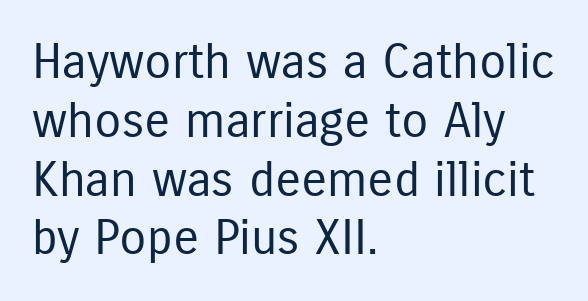
{"serif": "no", "italic": "no", "bold": "no", "weight": "regular", "width": "condensed", "stroke_contrast": "low", "x_height": "medium", "monospaced": "no", "underline": "no", "align": "left", "line_spacing_ratio": 1.2, "letter_spacing": "normal", "letter_spacing_em": 0.0, "glyph_px": 49}
